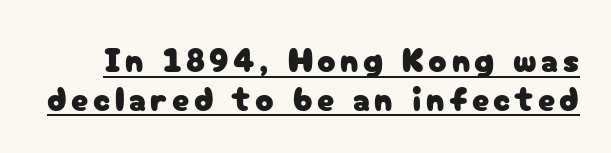
The image shows 34 px sans-serif type, upright; set tight line spacing (1.14x), underlined; low stroke contrast and a medium x-height.
